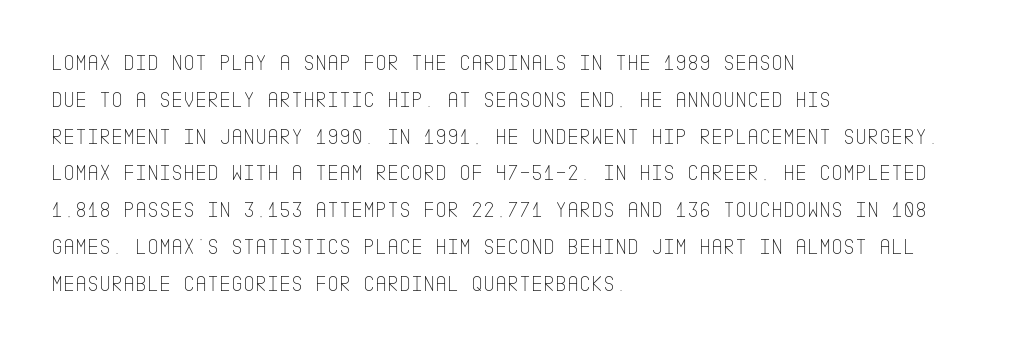
The image shows 23 px text type, upright; set left-aligned, normal line spacing (1.6x), normal letter spacing, not underlined.
